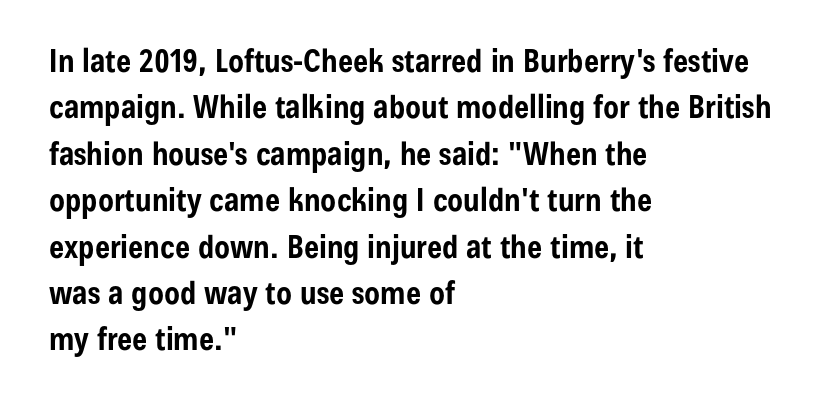
{"serif": "no", "italic": "no", "bold": "yes", "weight": "bold", "width": "condensed", "stroke_contrast": "low", "x_height": "medium", "monospaced": "no", "underline": "no", "align": "left", "line_spacing": "normal", "line_spacing_ratio": 1.45, "letter_spacing": "normal", "letter_spacing_em": 0.0, "glyph_px": 32}
